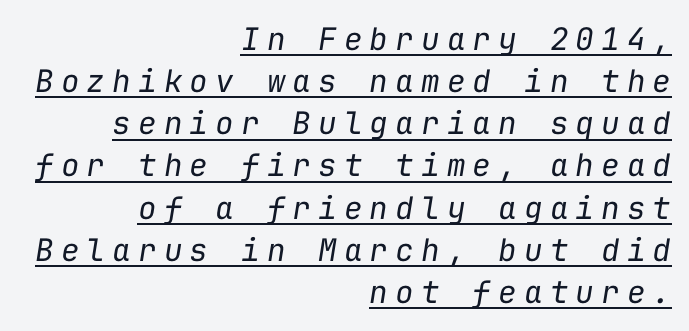
Q: Is the text bold? A: No.
Q: Is the text italic (slanted)? A: Yes, it leans right by about 9 degrees.
Q: Is the text underlined? A: Yes.
Q: How is the paragraph aligned? A: Right-aligned.
Q: Is the spacing between letters normal or unusually wide? A: Unusually wide.
Q: Is the spacing between lines tight, normal or loose? A: Normal.
Q: Width (condensed, normal, or wide)? A: Normal.
Q: Stroke contrast? A: Low.
Q: x-height? A: Medium.
Q: Monospaced? A: Yes.
